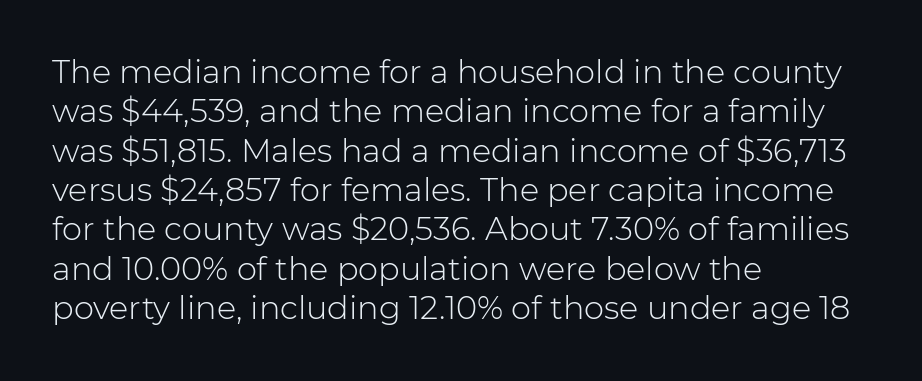
Q: Is the text bold? A: No.
Q: Is the text italic (slanted)? A: No, it is upright.
Q: Is the typeface a serif or a sans-serif typeface? A: Sans-serif.
Q: Is the text underlined? A: No.
Q: How is the paragraph aligned? A: Left-aligned.
Q: Is the spacing between letters normal or unusually wide? A: Normal.
Q: Width (condensed, normal, or wide)? A: Normal.
Q: Stroke contrast? A: Low.
Q: x-height? A: Medium.
Q: Monospaced? A: No.
